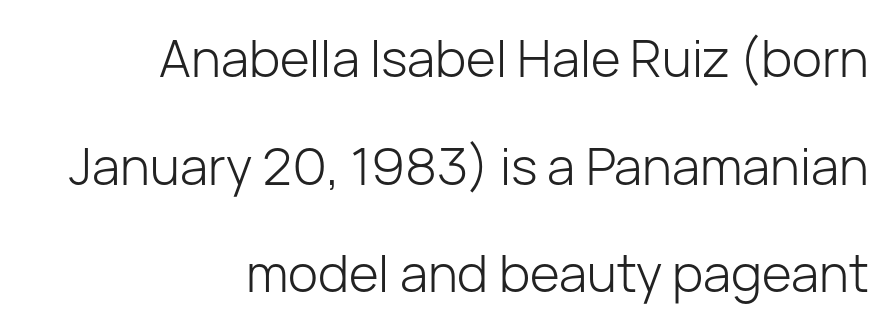
These lines were composed using upright roman letters. No chunkiness to these letters — they're not bold. Vertically, the passage feels expansive, rows floating well apart. These lines are set flush right with a ragged left edge. What stands out about the letter spacing? Nothing — it is the standard amount. Regarding serifs, this sample does without them.
